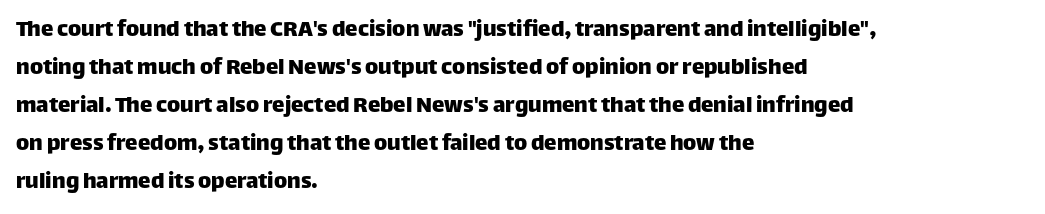
{"italic": "no", "underline": "no", "align": "left", "line_spacing": "normal", "line_spacing_ratio": 1.52, "letter_spacing": "normal", "letter_spacing_em": 0.0, "glyph_px": 25}
